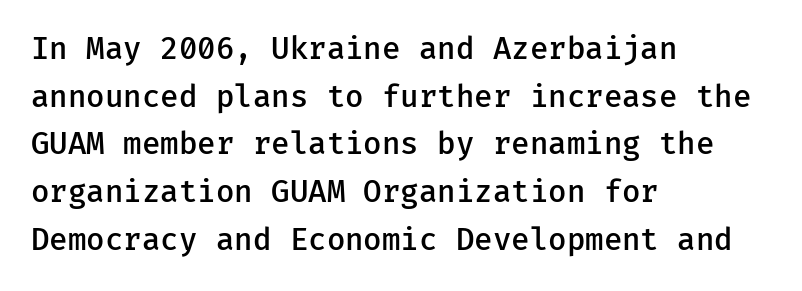
Q: Is the text bold? A: Semi-bold.
Q: Is the text italic (slanted)? A: No, it is upright.
Q: Is the typeface a serif or a sans-serif typeface? A: Sans-serif.
Q: Is the text underlined? A: No.
Q: How is the paragraph aligned? A: Left-aligned.
Q: Is the spacing between letters normal or unusually wide? A: Normal.
Q: Is the spacing between lines tight, normal or loose? A: Normal.
Q: Width (condensed, normal, or wide)? A: Normal.
Q: Stroke contrast? A: Low.
Q: x-height? A: Medium.
Q: Monospaced? A: Yes.
